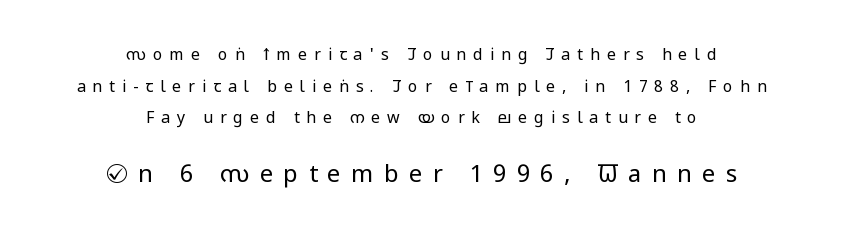
The image shows 24 px text type, upright; set centered, loose line spacing (1.97x), unusually wide letter spacing (+0.43 em), not underlined; the second (bottom) block is 1.5x larger.
